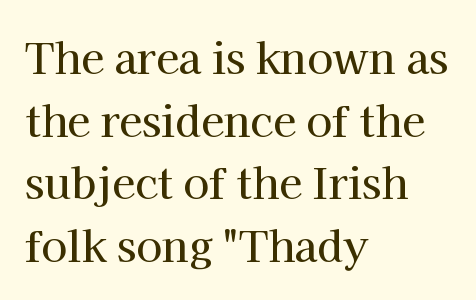
The image shows 42 px serif type, upright; set left-aligned, normal line spacing (1.49x), normal letter spacing, not underlined; high stroke contrast and a medium x-height.
